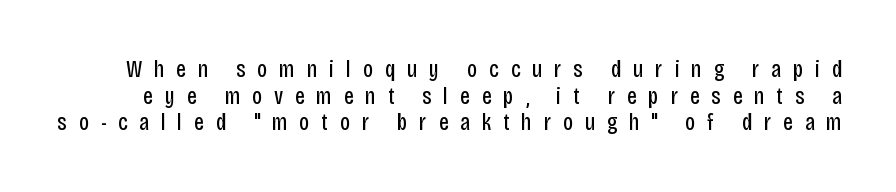
The image shows 24 px text type, upright; set tight line spacing (1.11x), unusually wide letter spacing (+0.49 em), not underlined.
